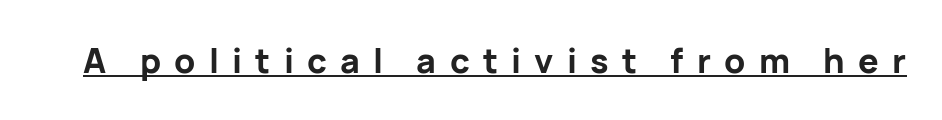
The image shows 34 px bold sans-serif type, upright; set unusually wide letter spacing (+0.39 em), underlined; low stroke contrast and a medium x-height.
